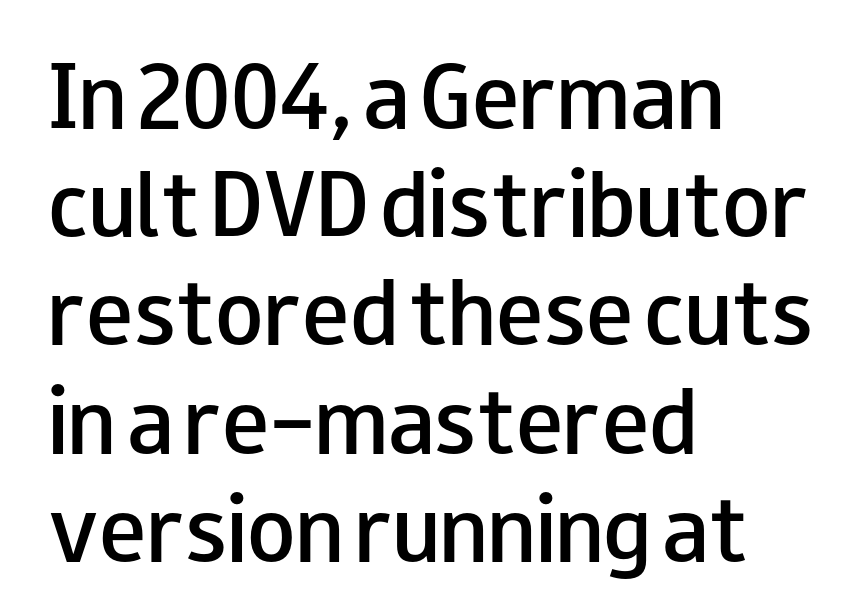
Q: Is the text bold? A: Semi-bold.
Q: Is the text italic (slanted)? A: No, it is upright.
Q: Is the typeface a serif or a sans-serif typeface? A: Sans-serif.
Q: Is the text underlined? A: No.
Q: How is the paragraph aligned? A: Left-aligned.
Q: Is the spacing between letters normal or unusually wide? A: Normal.
Q: Is the spacing between lines tight, normal or loose? A: Normal.
Q: Width (condensed, normal, or wide)? A: Wide.
Q: Stroke contrast? A: Low.
Q: x-height? A: Small.
Q: Monospaced? A: No.
